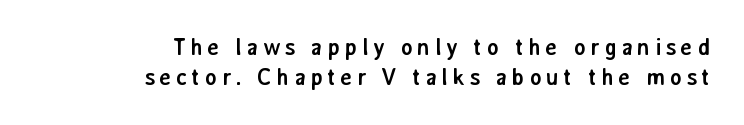
Line ends are locked; line starts wander. Style check: upright. As a designer I'd log this as weight 700, bold. The line-height multiplier appears to be the usual default. Decoration check: the copy has no underline.
